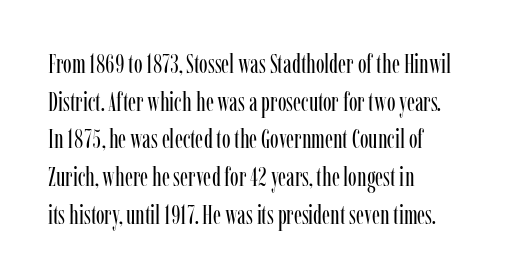
{"italic": "no", "bold": "no", "underline": "no", "align": "left", "line_spacing": "normal", "line_spacing_ratio": 1.45, "letter_spacing": "normal", "letter_spacing_em": 0.0, "glyph_px": 26}
